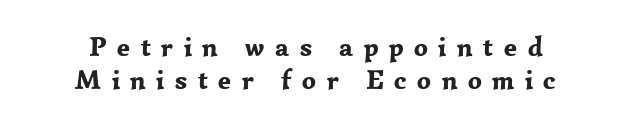
Inter-character spacing is expanded well beyond the font's built-in metrics. The letters stand straight up with perfectly vertical stems. Weight: bold. The space beneath each line is pristine and unruled.
